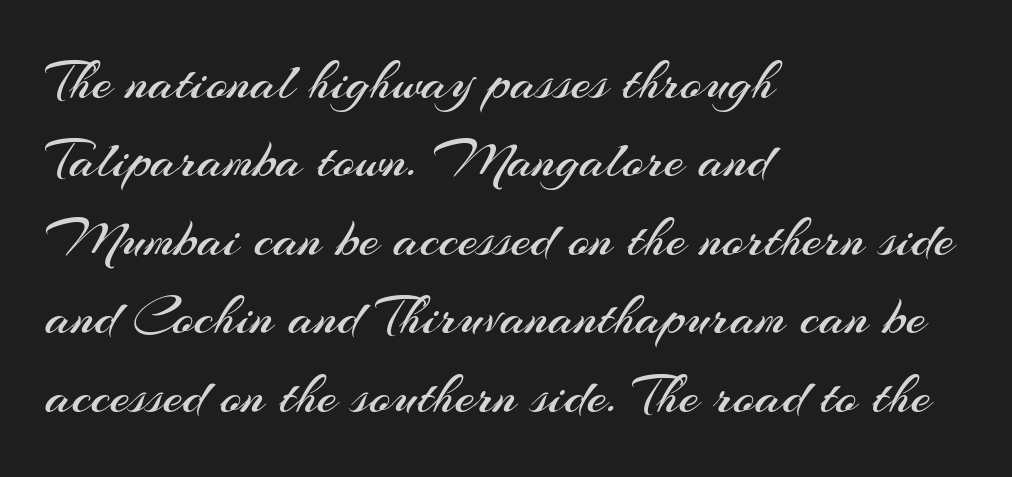
{"serif": "no", "bold": "no", "weight": "regular", "width": "normal", "stroke_contrast": "medium", "x_height": "small", "monospaced": "no", "underline": "no", "align": "left", "line_spacing": "normal", "line_spacing_ratio": 1.4, "letter_spacing": "normal", "letter_spacing_em": 0.0, "glyph_px": 56}
